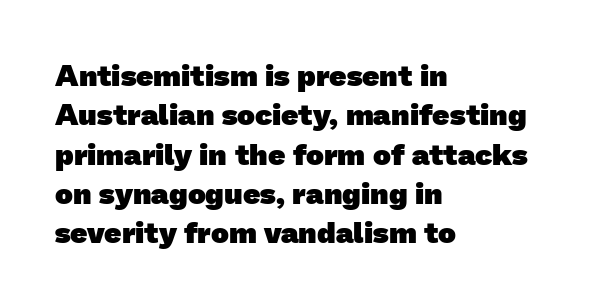
The image shows 30 px heavy sans-serif type; set left-aligned, normal line spacing (1.31x), normal letter spacing, not underlined; low stroke contrast and a medium x-height.
